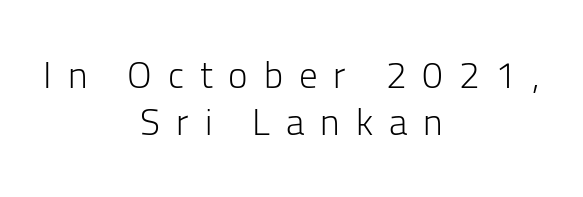
Serifs: no, the terminals of the letterforms are clean. Posture: upright roman. Note the varied advance widths — an 'i' is clearly narrower than an 'm'. Beneath every word, the page is bare.
